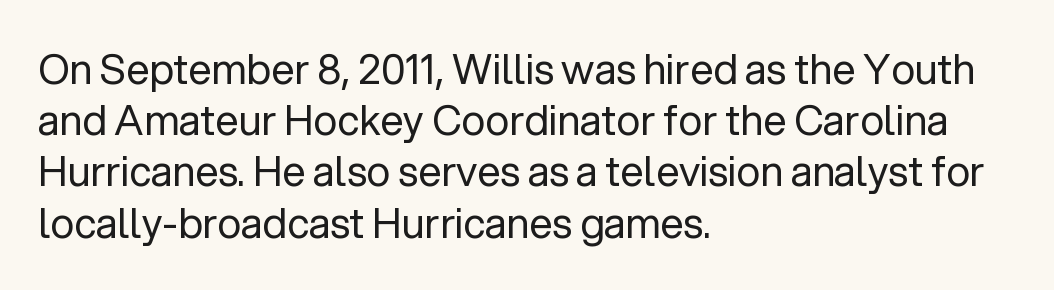
{"serif": "no", "italic": "no", "bold": "no", "weight": "regular", "width": "normal", "stroke_contrast": "low", "x_height": "medium", "monospaced": "no", "underline": "no", "align": "left", "line_spacing": "normal", "line_spacing_ratio": 1.25, "letter_spacing": "normal", "letter_spacing_em": 0.0, "glyph_px": 41}
